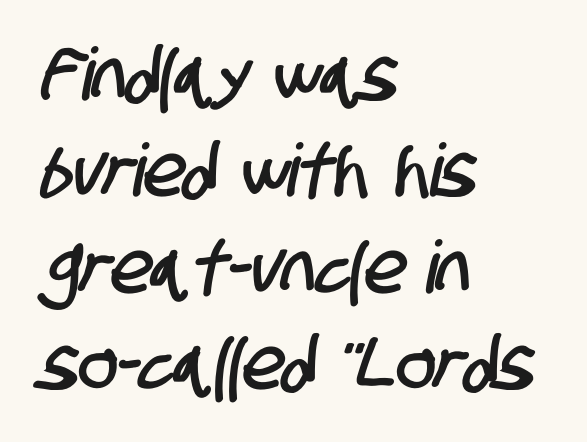
{"serif": "no", "width": "condensed", "stroke_contrast": "low", "x_height": "large", "monospaced": "no", "underline": "no", "align": "left", "line_spacing": "normal", "line_spacing_ratio": 1.32, "letter_spacing": "normal", "letter_spacing_em": 0.0, "glyph_px": 73}
